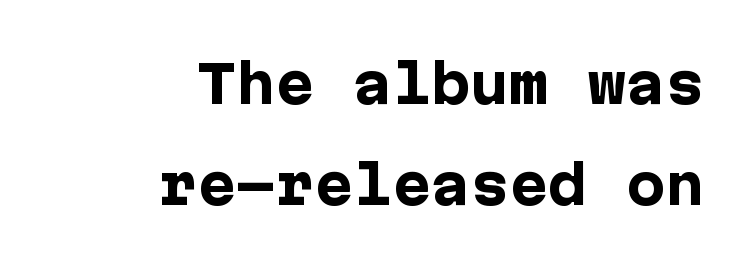
Q: Is the text bold? A: Yes.
Q: Is the text italic (slanted)? A: No, it is upright.
Q: Is the typeface a serif or a sans-serif typeface? A: Sans-serif.
Q: Is the text underlined? A: No.
Q: How is the paragraph aligned? A: Right-aligned.
Q: Is the spacing between letters normal or unusually wide? A: Normal.
Q: Is the spacing between lines tight, normal or loose? A: Loose.
Q: Width (condensed, normal, or wide)? A: Normal.
Q: Stroke contrast? A: Low.
Q: x-height? A: Medium.
